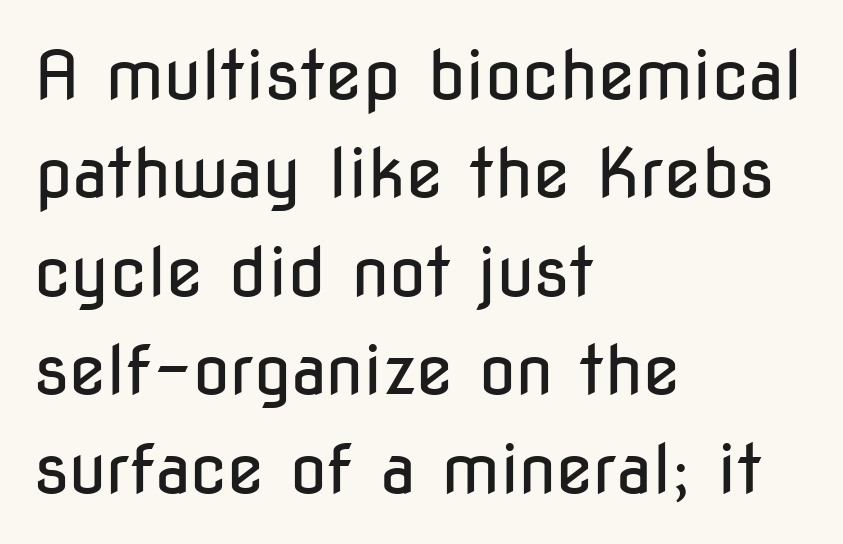
Which margin do the lines hug? The left one — the right edge is uneven. Here the designer chose a conventional face with non-uniform glyph widths. Characters follow at the spacing the type designer built in. The font's upright variant was chosen for this text. These glyphs show unthickened strokes, regular width or finer.
